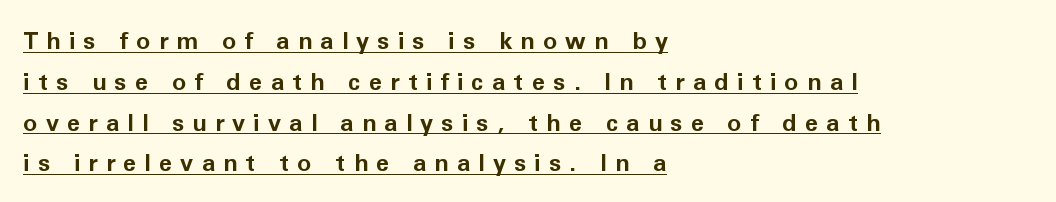
Q: Is the text bold? A: Yes.
Q: Is the text italic (slanted)? A: No, it is upright.
Q: Is the text underlined? A: Yes.
Q: How is the paragraph aligned? A: Left-aligned.
Q: Is the spacing between letters normal or unusually wide? A: Unusually wide.
Q: Is the spacing between lines tight, normal or loose? A: Normal.
